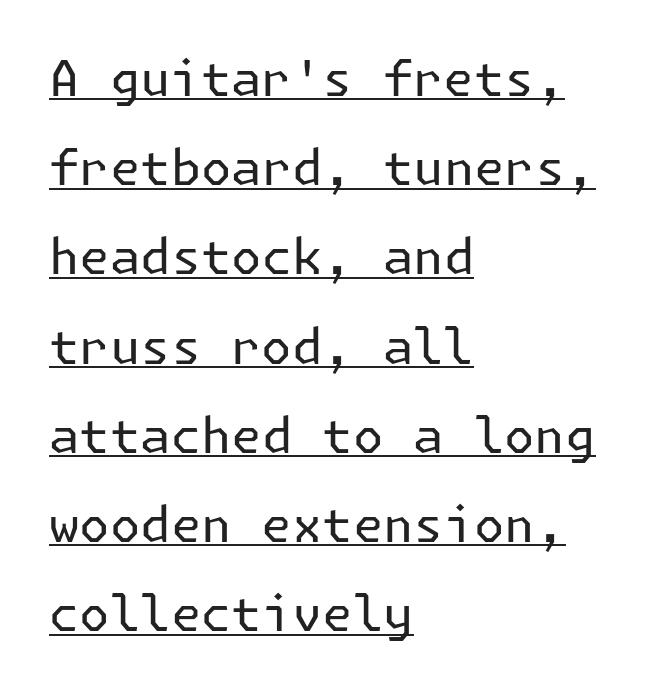
Horizontal alignment here is leftward, the default for most running prose. Heaviness? Minimal to ordinary, like unemphasized prose. Compared with undecorated copy, this sample adds a rule below the words. Upright lettering throughout.
